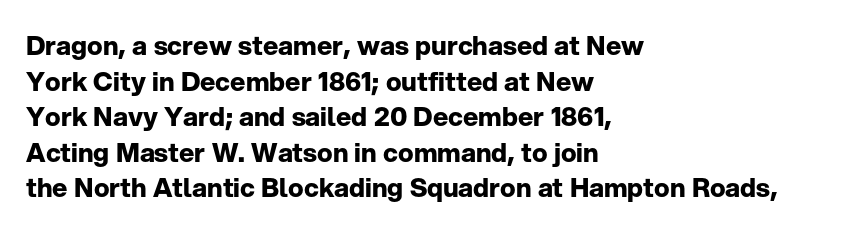
Q: Is the text bold? A: Yes.
Q: Is the text italic (slanted)? A: No, it is upright.
Q: Is the text underlined? A: No.
Q: How is the paragraph aligned? A: Left-aligned.
Q: Is the spacing between letters normal or unusually wide? A: Normal.
Q: Is the spacing between lines tight, normal or loose? A: Normal.
